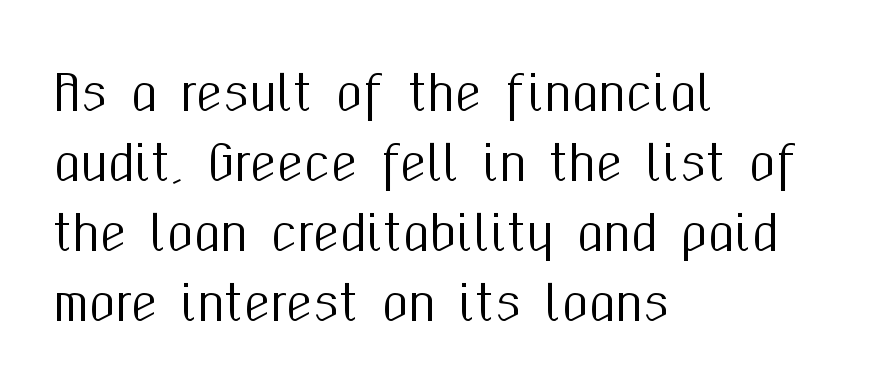
In terms of letterspacing, this is plain default setting. Think of a printed novel: that variable character pitch is what you see here. Check under the words: just untouched page. Font category for this specimen: sans-serif.
